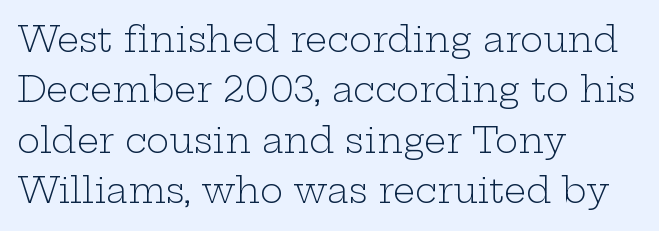
The image shows 35 px light, wide serif type, upright; set left-aligned, normal line spacing (1.44x), normal letter spacing, not underlined; low stroke contrast and a medium x-height.
